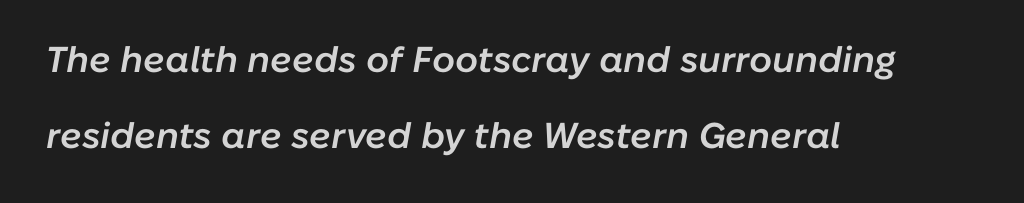
Q: Is the text bold? A: Semi-bold.
Q: Is the text italic (slanted)? A: Yes, it leans right by about 10 degrees.
Q: Is the text underlined? A: No.
Q: How is the paragraph aligned? A: Left-aligned.
Q: Is the spacing between letters normal or unusually wide? A: Normal.
Q: Is the spacing between lines tight, normal or loose? A: Loose.
Q: Width (condensed, normal, or wide)? A: Normal.
Q: Stroke contrast? A: Low.
Q: x-height? A: Medium.
Q: Monospaced? A: No.
